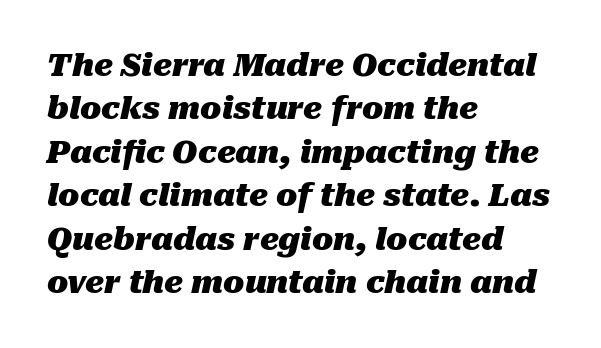
{"italic": "yes", "lean": "right", "slant_degrees": 10, "bold": "yes", "weight": "heavy", "width": "normal", "stroke_contrast": "medium", "x_height": "medium", "monospaced": "no", "underline": "no", "align": "left", "line_spacing": "normal", "line_spacing_ratio": 1.4, "letter_spacing": "normal", "letter_spacing_em": 0.0, "glyph_px": 31}
